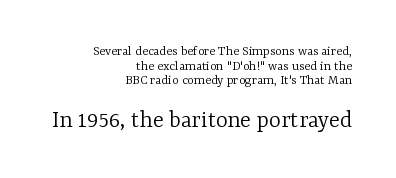
The image shows 25 px text type, upright; set right-aligned, tight line spacing (1.04x), normal letter spacing, not underlined; the second (bottom) block is 1.79x larger.
